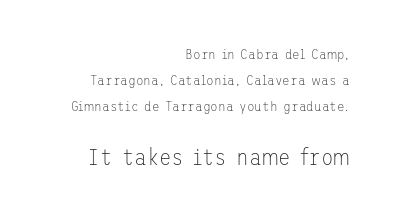
The image shows 23 px text type, upright; set right-aligned, line spacing 1.87x, normal letter spacing, not underlined; the second (bottom) block is 1.64x larger.
